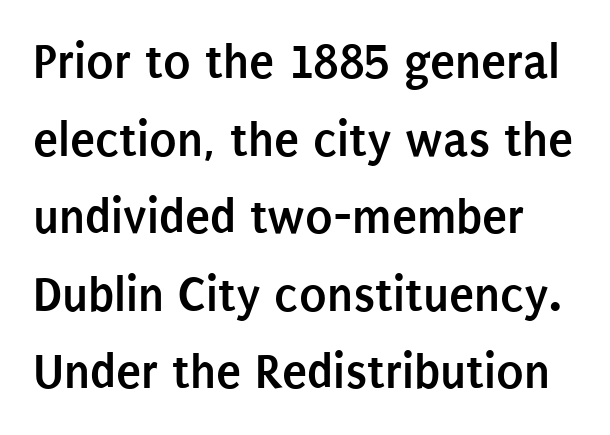
{"serif": "no", "italic": "no", "bold": "yes", "weight": "semibold", "width": "condensed", "stroke_contrast": "low", "x_height": "large", "monospaced": "no", "underline": "no", "line_spacing": "normal", "line_spacing_ratio": 1.52, "letter_spacing": "normal", "letter_spacing_em": 0.0, "glyph_px": 51}
